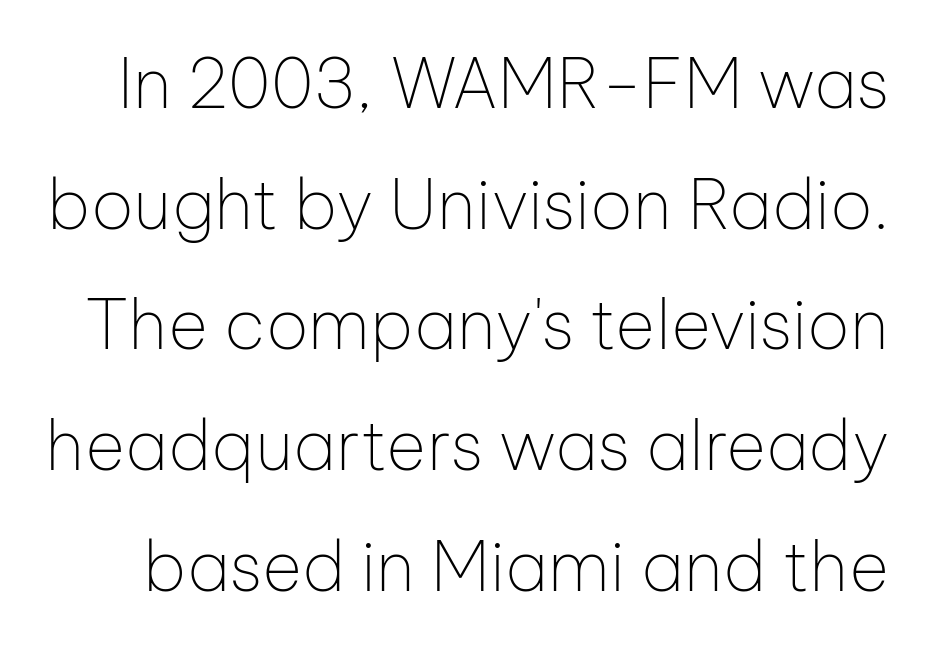
The image shows 69 px thin sans-serif type, upright; set line spacing 1.75x, normal letter spacing, not underlined; low stroke contrast and a medium x-height.
